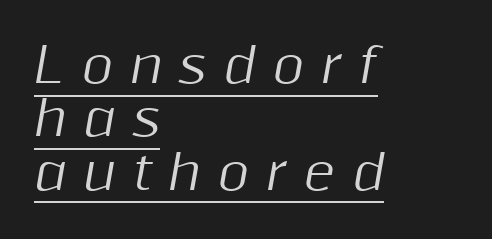
{"italic": "yes", "lean": "right", "slant_degrees": 10, "width": "normal", "stroke_contrast": "medium", "x_height": "medium", "monospaced": "no", "underline": "yes", "align": "left", "line_spacing": "tight", "line_spacing_ratio": 1.11, "letter_spacing": "wide", "letter_spacing_em": 0.35, "glyph_px": 48}
